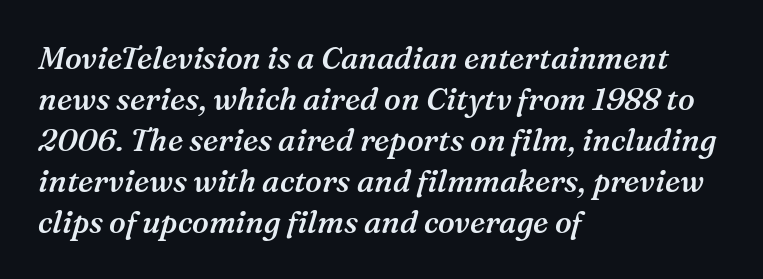
The image shows 31 px semibold serif type, italic (leaning right); set left-aligned, normal line spacing (1.32x), normal letter spacing, not underlined; medium stroke contrast and a medium x-height.
